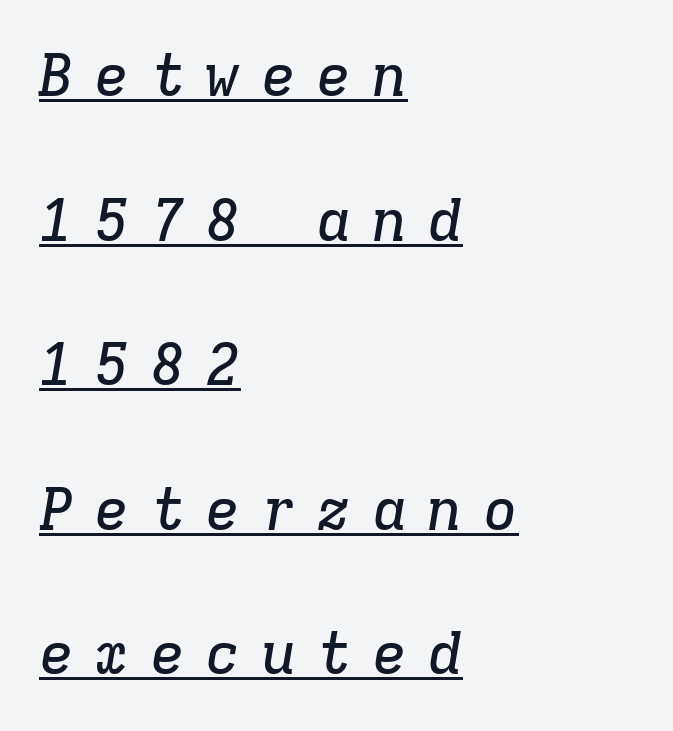
{"serif": "yes", "italic": "yes", "lean": "right", "slant_degrees": 9, "width": "normal", "stroke_contrast": "low", "x_height": "medium", "monospaced": "yes", "underline": "yes", "align": "left", "line_spacing": "loose", "line_spacing_ratio": 2.45, "letter_spacing": "wide", "letter_spacing_em": 0.34, "glyph_px": 59}
